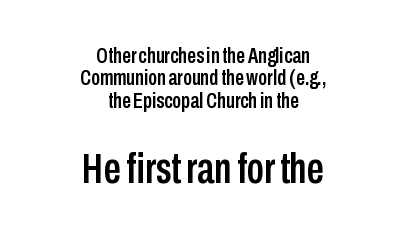
Q: Is the text italic (slanted)? A: No, it is upright.
Q: Is the typeface a serif or a sans-serif typeface? A: Sans-serif.
Q: Is the text underlined? A: No.
Q: How is the paragraph aligned? A: Centered.
Q: Is the spacing between letters normal or unusually wide? A: Normal.
Q: Is the spacing between lines tight, normal or loose? A: Tight.
Q: Which block of text is set in a larger size, the first (top) or the second (bottom)? A: The second (bottom) one.
Q: Width (condensed, normal, or wide)? A: Condensed.
Q: Stroke contrast? A: Low.
Q: x-height? A: Medium.
Q: Monospaced? A: No.
